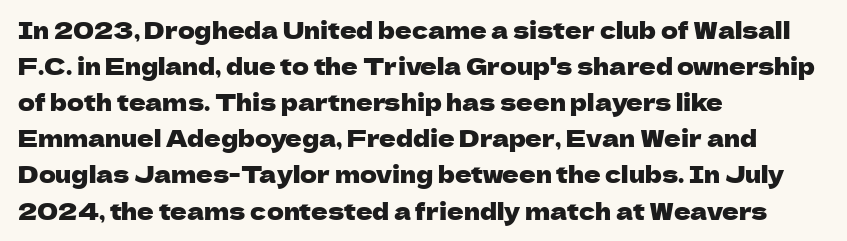
Q: Is the text italic (slanted)? A: No, it is upright.
Q: Is the text underlined? A: No.
Q: How is the paragraph aligned? A: Left-aligned.
Q: Is the spacing between letters normal or unusually wide? A: Normal.
Q: Is the spacing between lines tight, normal or loose? A: Normal.
